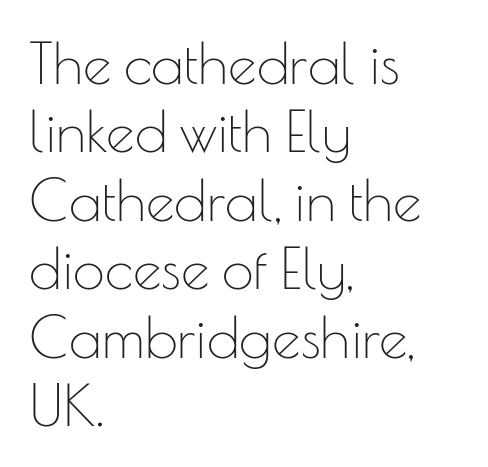
Q: Is the text bold? A: No.
Q: Is the text italic (slanted)? A: No, it is upright.
Q: Is the typeface a serif or a sans-serif typeface? A: Sans-serif.
Q: Is the text underlined? A: No.
Q: How is the paragraph aligned? A: Left-aligned.
Q: Is the spacing between letters normal or unusually wide? A: Normal.
Q: Width (condensed, normal, or wide)? A: Normal.
Q: Stroke contrast? A: Low.
Q: x-height? A: Small.
Q: Monospaced? A: No.
